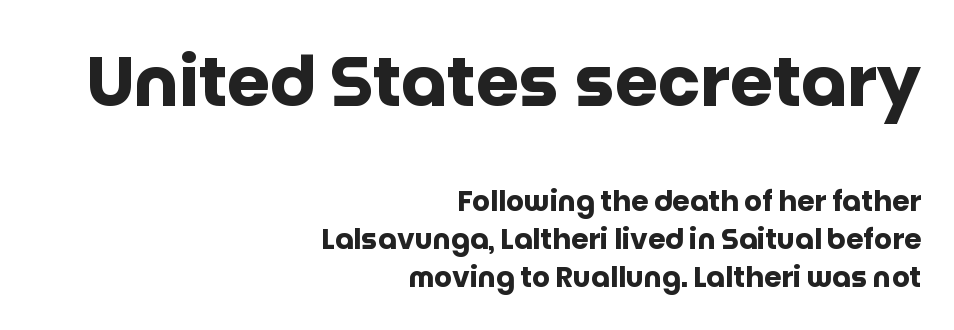
There is no visible air inserted between adjacent glyphs. Unmarked baselines from the first word to the last. Do the characters align in a grid? No, the font is proportional. Note: larger setting up top, smaller setting below. Normally led — the rows are evenly, conventionally spaced. Does the lettering tilt? It doesn't — this is upright.
